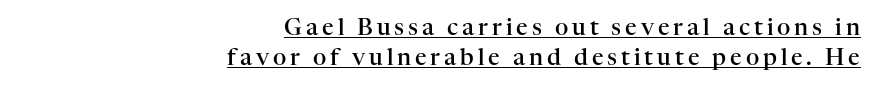
{"italic": "no", "bold": "semi", "underline": "yes", "align": "right", "line_spacing": "normal", "line_spacing_ratio": 1.29, "glyph_px": 23}
